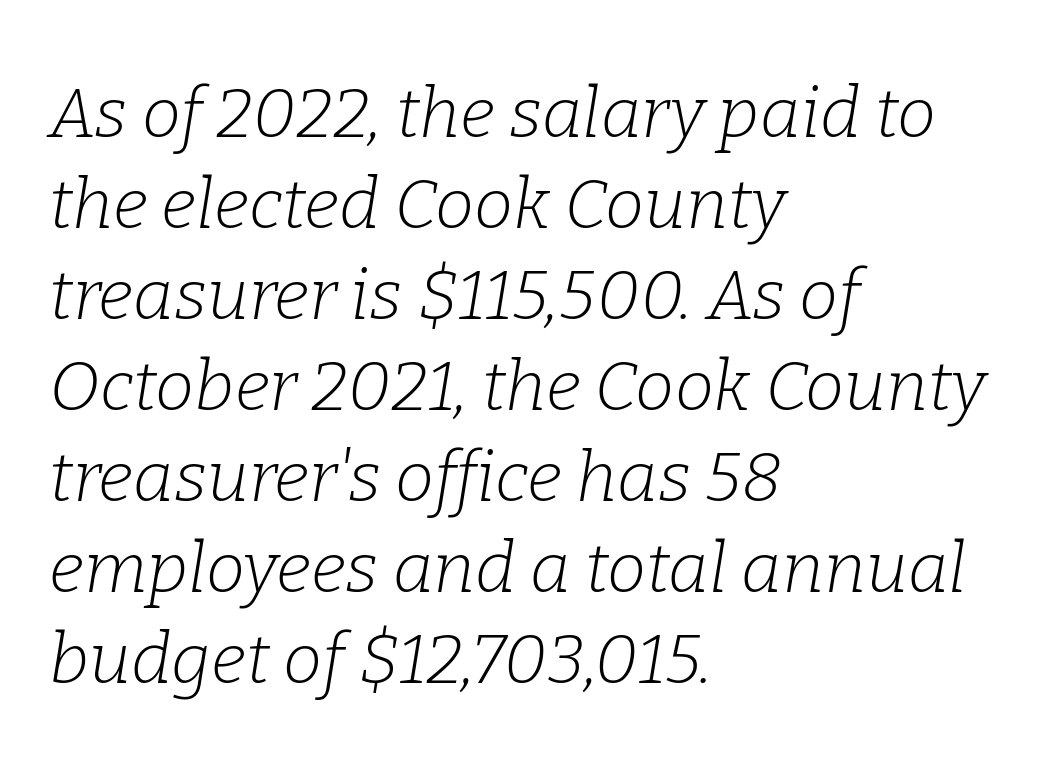
The image shows 70 px light serif type, italic (leaning right); set left-aligned, normal line spacing (1.3x), normal letter spacing, not underlined; low stroke contrast and a medium x-height.
